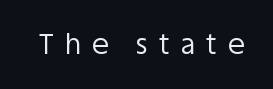
A sans-serif font was chosen for this passage. Think of a printed novel: that variable character pitch is what you see here. Any mark beneath the type? The region is blank. A typesetter would call this heavily tracked-out type. Nothing heavy about these letters — not bold at all. Posture: upright roman.
